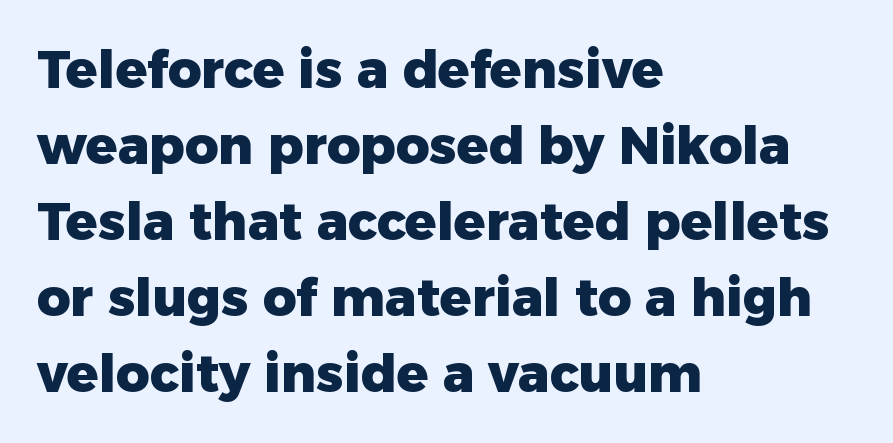
Q: Is the text bold? A: Yes.
Q: Is the text italic (slanted)? A: No, it is upright.
Q: Is the typeface a serif or a sans-serif typeface? A: Sans-serif.
Q: Is the text underlined? A: No.
Q: How is the paragraph aligned? A: Left-aligned.
Q: Is the spacing between letters normal or unusually wide? A: Normal.
Q: Is the spacing between lines tight, normal or loose? A: Normal.
Q: Width (condensed, normal, or wide)? A: Normal.
Q: Stroke contrast? A: Low.
Q: x-height? A: Medium.
Q: Monospaced? A: No.
